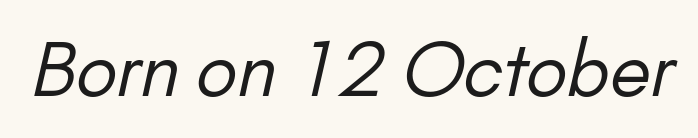
The space directly below the letters is spotless. Look at the tracking — it's just the regular setting, nothing added. The typeface chosen for these lines omits serifs. Stroke mass is kept to a normal reading level or below. Note the varied advance widths — an 'i' is clearly narrower than an 'm'.
